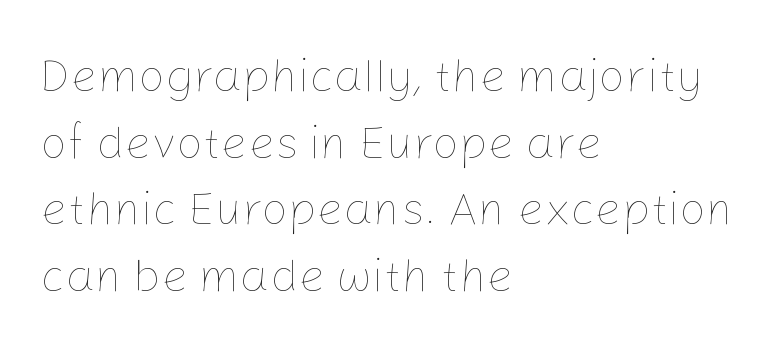
Q: Is the text bold? A: No.
Q: Is the text italic (slanted)? A: No, it is upright.
Q: Is the text underlined? A: No.
Q: How is the paragraph aligned? A: Left-aligned.
Q: Is the spacing between letters normal or unusually wide? A: Normal.
Q: Is the spacing between lines tight, normal or loose? A: Normal.
Q: Width (condensed, normal, or wide)? A: Normal.
Q: Stroke contrast? A: Low.
Q: x-height? A: Medium.
Q: Monospaced? A: No.
